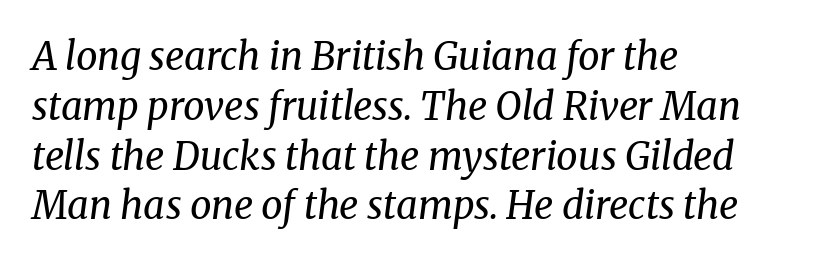
Q: Is the text bold? A: No.
Q: Is the text italic (slanted)? A: Yes, it leans right by about 8 degrees.
Q: Is the typeface a serif or a sans-serif typeface? A: Serif.
Q: Is the text underlined? A: No.
Q: How is the paragraph aligned? A: Left-aligned.
Q: Is the spacing between letters normal or unusually wide? A: Normal.
Q: Is the spacing between lines tight, normal or loose? A: Normal.
Q: Width (condensed, normal, or wide)? A: Normal.
Q: Stroke contrast? A: Medium.
Q: x-height? A: Medium.
Q: Monospaced? A: No.
